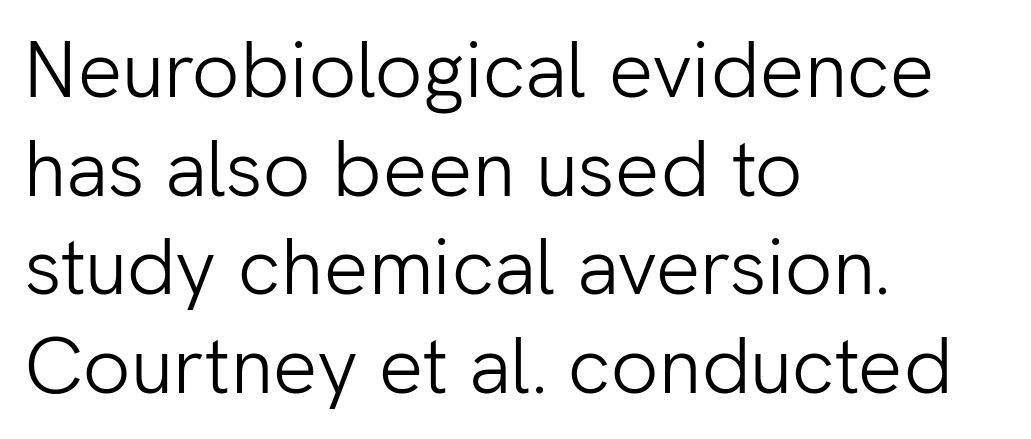
Q: Is the text bold? A: No.
Q: Is the text italic (slanted)? A: No, it is upright.
Q: Is the typeface a serif or a sans-serif typeface? A: Sans-serif.
Q: Is the text underlined? A: No.
Q: How is the paragraph aligned? A: Left-aligned.
Q: Is the spacing between letters normal or unusually wide? A: Normal.
Q: Is the spacing between lines tight, normal or loose? A: Normal.
Q: Width (condensed, normal, or wide)? A: Normal.
Q: Stroke contrast? A: Low.
Q: x-height? A: Medium.
Q: Monospaced? A: No.
